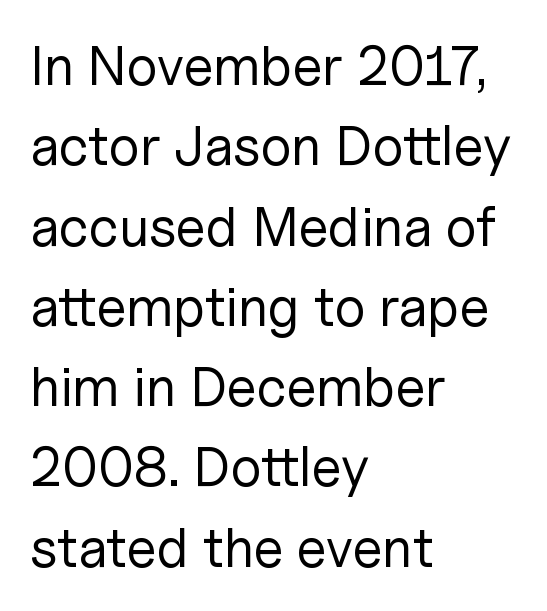
Q: Is the text bold? A: No.
Q: Is the text italic (slanted)? A: No, it is upright.
Q: Is the typeface a serif or a sans-serif typeface? A: Sans-serif.
Q: Is the text underlined? A: No.
Q: How is the paragraph aligned? A: Left-aligned.
Q: Is the spacing between letters normal or unusually wide? A: Normal.
Q: Is the spacing between lines tight, normal or loose? A: Normal.
Q: Width (condensed, normal, or wide)? A: Normal.
Q: Stroke contrast? A: Low.
Q: x-height? A: Medium.
Q: Monospaced? A: No.
